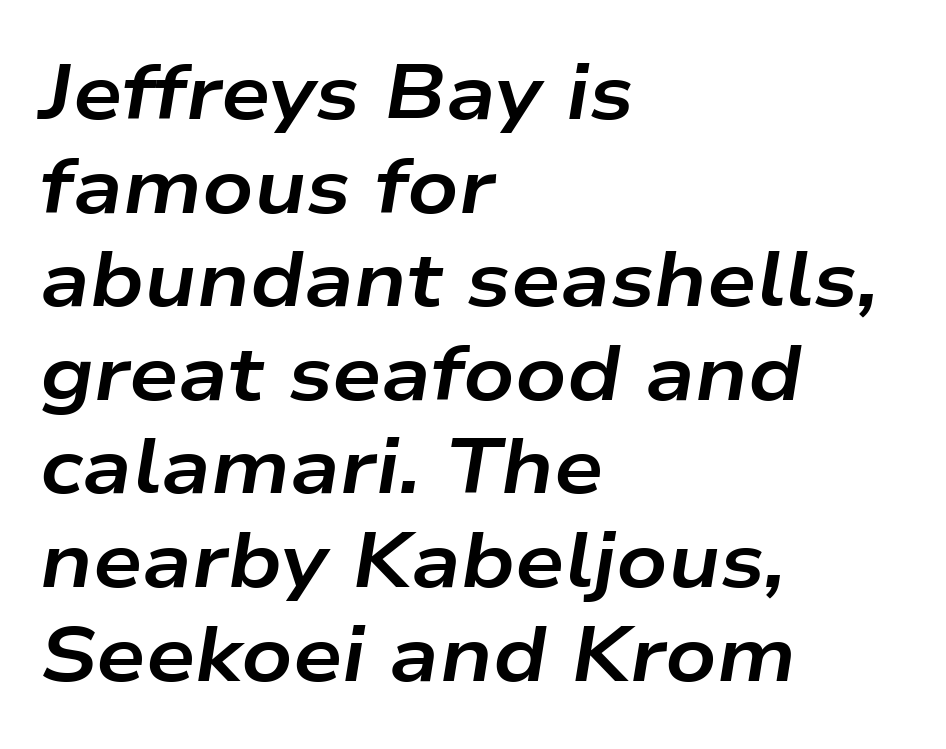
{"italic": "yes", "lean": "right", "slant_degrees": 9, "bold": "yes", "weight": "bold", "width": "wide", "stroke_contrast": "low", "x_height": "medium", "monospaced": "no", "underline": "no", "align": "left", "line_spacing_ratio": 1.2, "letter_spacing": "normal", "letter_spacing_em": 0.0, "glyph_px": 78}
